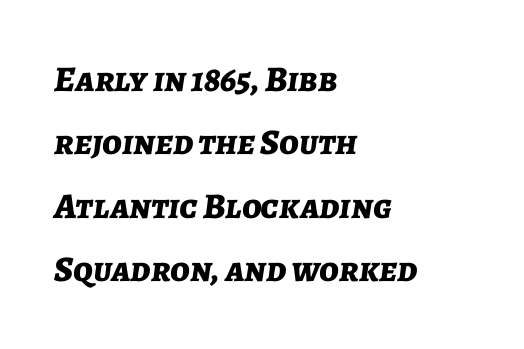
The image shows 36 px bold type, italic (leaning right); set left-aligned, line spacing 1.76x, normal letter spacing, not underlined; low stroke contrast and a medium x-height.
